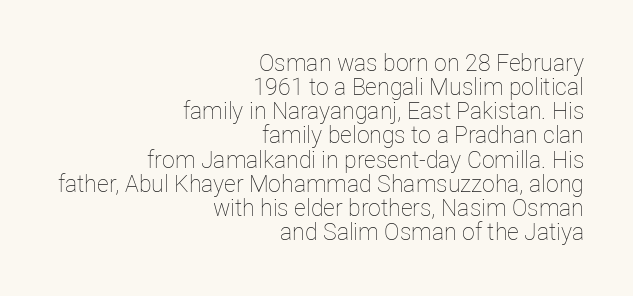
A typesetter would call this leading minimal, almost set solid. Honestly, there is no underline to notice here at all. On a weight scale, this lands at 450 or below. The letters sit at their default tracking, neither squeezed nor spread. Italic: no, the glyphs are upright roman.
